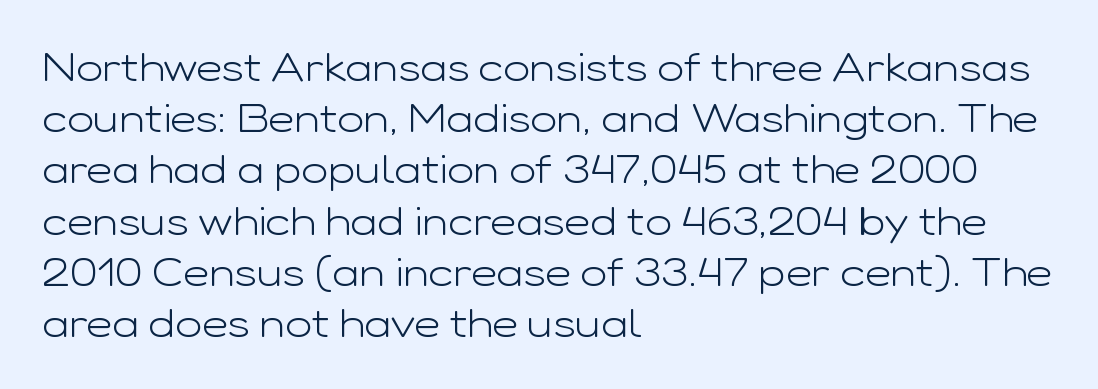
The image shows 40 px light, wide sans-serif type, upright; set left-aligned, normal line spacing (1.28x), normal letter spacing, not underlined; low stroke contrast and a medium x-height.
